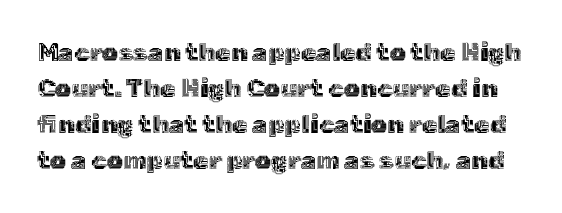
{"italic": "no", "underline": "no", "line_spacing": "normal", "line_spacing_ratio": 1.44, "letter_spacing": "normal", "letter_spacing_em": 0.0, "glyph_px": 25}
